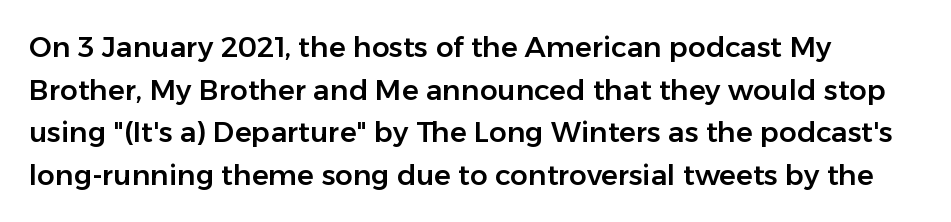
Q: Is the text italic (slanted)? A: No, it is upright.
Q: Is the typeface a serif or a sans-serif typeface? A: Sans-serif.
Q: Is the text underlined? A: No.
Q: How is the paragraph aligned? A: Left-aligned.
Q: Is the spacing between letters normal or unusually wide? A: Normal.
Q: Is the spacing between lines tight, normal or loose? A: Normal.
Q: Width (condensed, normal, or wide)? A: Normal.
Q: Stroke contrast? A: Low.
Q: x-height? A: Medium.
Q: Monospaced? A: No.
